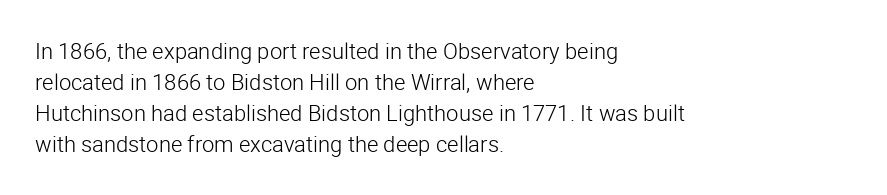
The image shows 22 px text type, upright; set left-aligned, normal line spacing (1.41x), normal letter spacing, not underlined.
